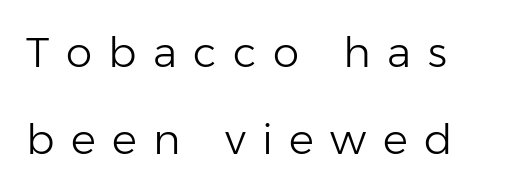
{"serif": "no", "italic": "no", "bold": "no", "weight": "light", "width": "normal", "stroke_contrast": "low", "x_height": "medium", "monospaced": "no", "underline": "no", "align": "left", "line_spacing": "loose", "line_spacing_ratio": 2.06, "letter_spacing": "wide", "letter_spacing_em": 0.39, "glyph_px": 42}
